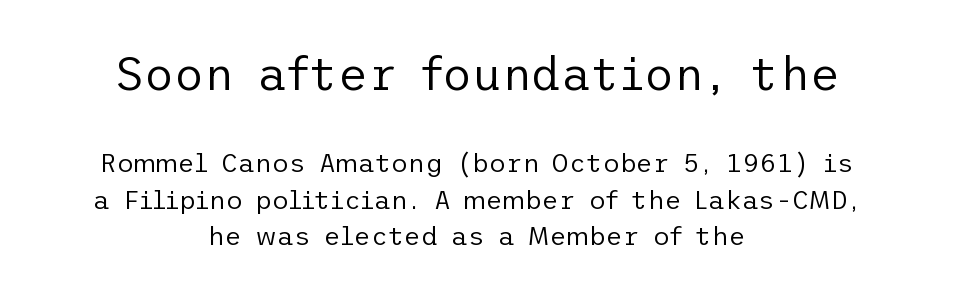
{"serif": "no", "italic": "no", "bold": "no", "weight": "regular", "width": "normal", "stroke_contrast": "low", "x_height": "medium", "underline": "no", "align": "center", "line_spacing": "normal", "line_spacing_ratio": 1.4, "letter_spacing": "normal", "letter_spacing_em": 0.0, "larger_block": "first", "size_ratio": 1.77, "glyph_px": 46}
